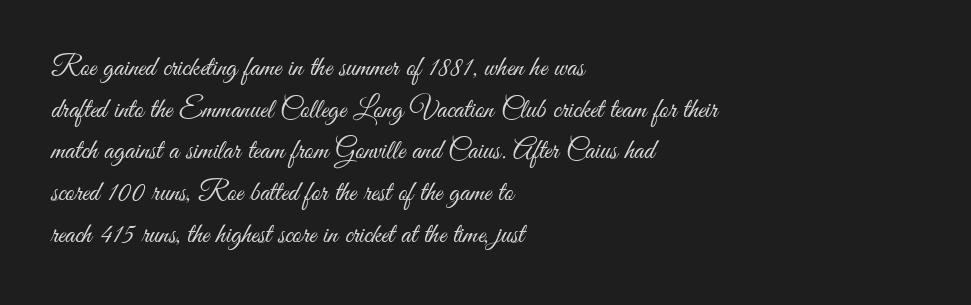
Q: Is the text bold? A: No.
Q: Is the text italic (slanted)? A: Yes.
Q: Is the typeface a serif or a sans-serif typeface? A: Sans-serif.
Q: Is the text underlined? A: No.
Q: How is the paragraph aligned? A: Left-aligned.
Q: Is the spacing between letters normal or unusually wide? A: Normal.
Q: Is the spacing between lines tight, normal or loose? A: Normal.
Q: Width (condensed, normal, or wide)? A: Condensed.
Q: Stroke contrast? A: Medium.
Q: x-height? A: Small.
Q: Monospaced? A: No.
